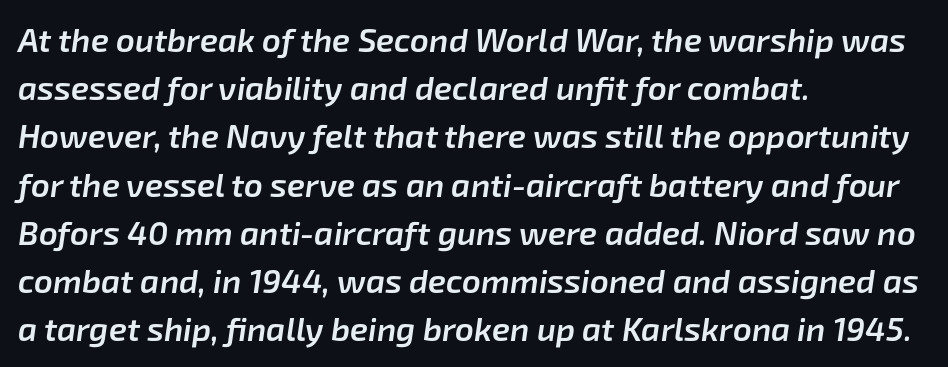
{"italic": "yes", "lean": "right", "slant_degrees": 8, "bold": "semi", "weight": "semibold", "width": "normal", "stroke_contrast": "low", "x_height": "medium", "monospaced": "no", "underline": "no", "align": "left", "line_spacing": "normal", "line_spacing_ratio": 1.46, "letter_spacing": "normal", "letter_spacing_em": 0.0, "glyph_px": 33}
